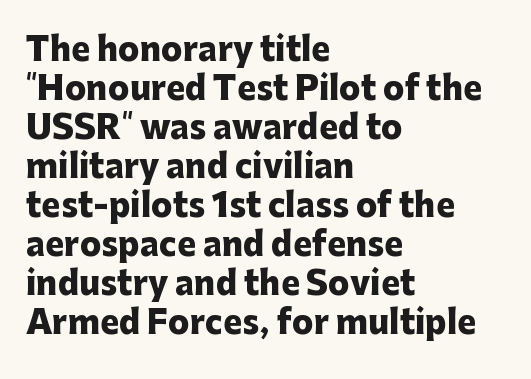
The image shows 32 px heavy sans-serif type, upright; set left-aligned, line spacing 1.22x, normal letter spacing, not underlined; low stroke contrast and a medium x-height.
